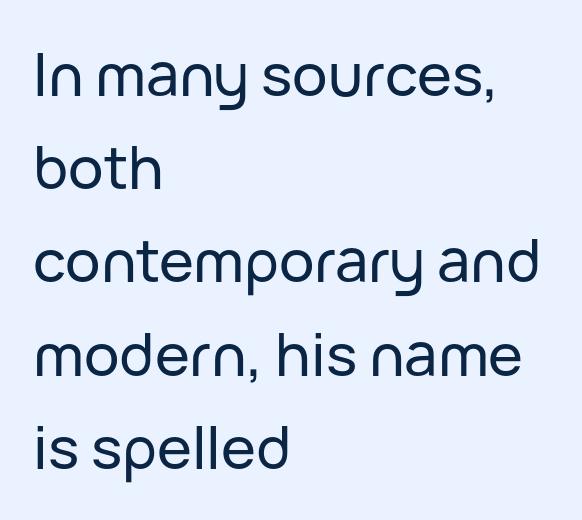
{"serif": "no", "italic": "no", "width": "normal", "stroke_contrast": "low", "x_height": "medium", "monospaced": "no", "underline": "no", "align": "left", "line_spacing": "normal", "line_spacing_ratio": 1.58, "letter_spacing": "normal", "letter_spacing_em": 0.0, "glyph_px": 59}
